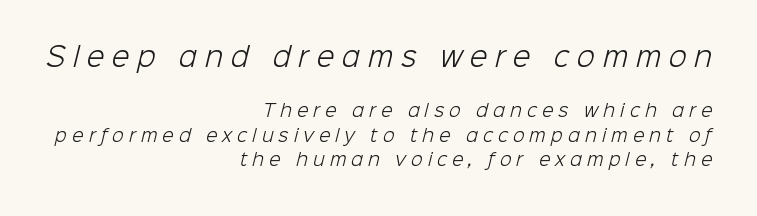
Anything drawn beneath the words? Only blank space. Vertically, the passage feels balanced, rows spaced as you'd expect. The emphasis by scale lands on block number one, above. The typeface has the unassuming heft of standard copy or less. Between one letter and the next there's a generous, obvious gap. The passage is arranged like a letterhead date or caption credit — flush right.
